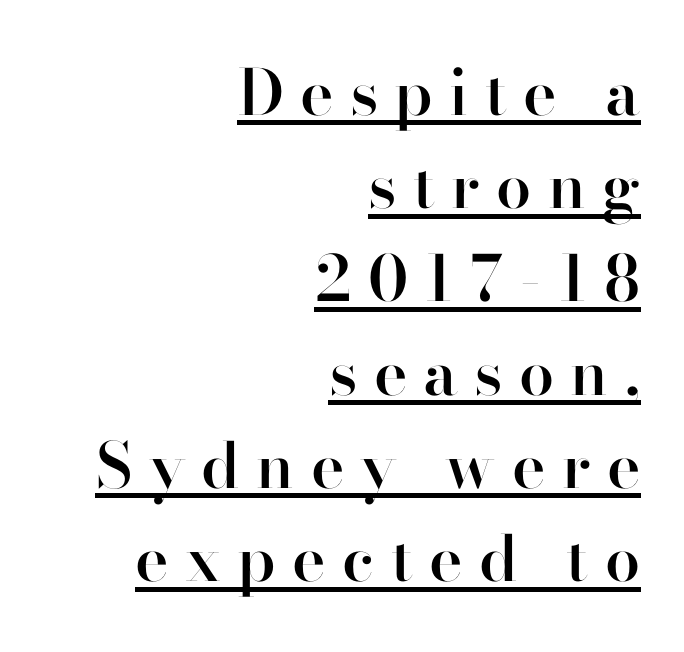
{"serif": "no", "italic": "no", "bold": "semi", "weight": "semibold", "width": "normal", "stroke_contrast": "high", "x_height": "small", "monospaced": "no", "underline": "yes", "align": "right", "line_spacing": "normal", "line_spacing_ratio": 1.48, "letter_spacing": "wide", "letter_spacing_em": 0.26, "glyph_px": 63}
